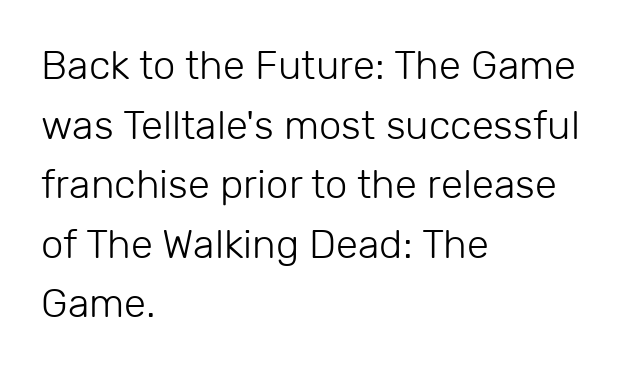
The image shows 40 px light sans-serif type, upright; set left-aligned, normal line spacing (1.49x), normal letter spacing, not underlined; low stroke contrast and a medium x-height.
